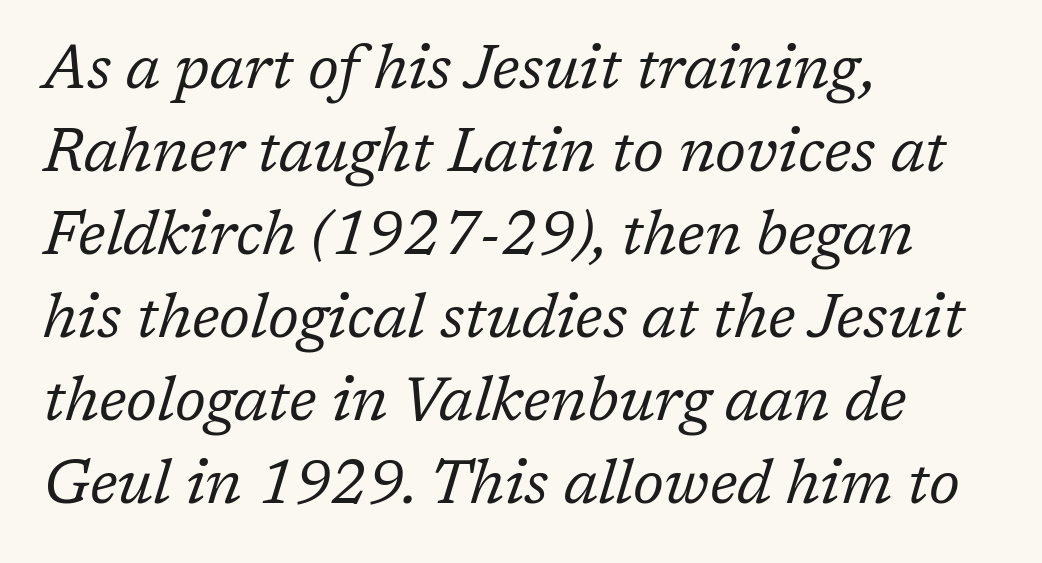
Q: Is the text bold? A: No.
Q: Is the text italic (slanted)? A: Yes, it leans right by about 17 degrees.
Q: Is the typeface a serif or a sans-serif typeface? A: Serif.
Q: Is the text underlined? A: No.
Q: How is the paragraph aligned? A: Left-aligned.
Q: Is the spacing between letters normal or unusually wide? A: Normal.
Q: Is the spacing between lines tight, normal or loose? A: Normal.
Q: Width (condensed, normal, or wide)? A: Normal.
Q: Stroke contrast? A: Low.
Q: x-height? A: Medium.
Q: Monospaced? A: No.
